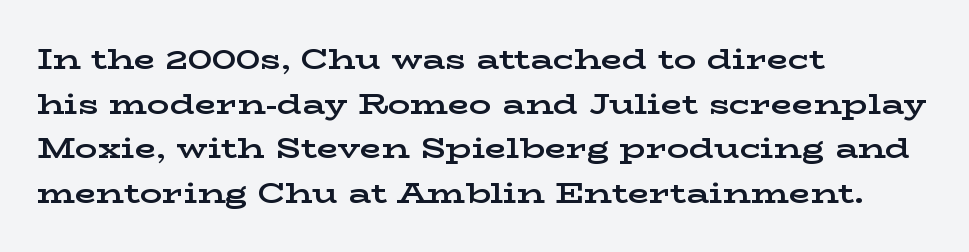
Q: Is the text bold? A: Yes.
Q: Is the text italic (slanted)? A: No, it is upright.
Q: Is the typeface a serif or a sans-serif typeface? A: Serif.
Q: Is the text underlined? A: No.
Q: How is the paragraph aligned? A: Left-aligned.
Q: Is the spacing between letters normal or unusually wide? A: Normal.
Q: Is the spacing between lines tight, normal or loose? A: Normal.
Q: Width (condensed, normal, or wide)? A: Wide.
Q: Stroke contrast? A: Low.
Q: x-height? A: Medium.
Q: Monospaced? A: No.
